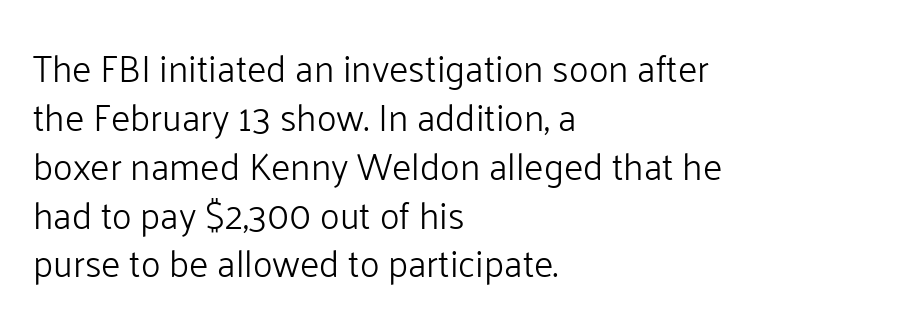
{"serif": "no", "italic": "no", "bold": "no", "weight": "light", "width": "normal", "stroke_contrast": "low", "x_height": "medium", "monospaced": "no", "underline": "no", "align": "left", "line_spacing": "normal", "line_spacing_ratio": 1.32, "letter_spacing": "normal", "letter_spacing_em": 0.0, "glyph_px": 37}
